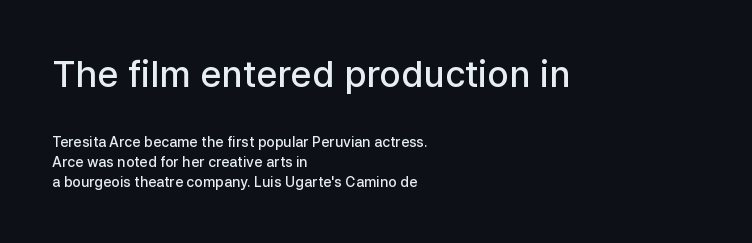
The face used here is a sans, in the tradition of grotesques and geometrics. A clean baseline with only descenders dipping below it. Vertical spacing — default. Stroke thickness is moderately raised; the sample reads as semibold. Designer's note — italics off, roman on.
